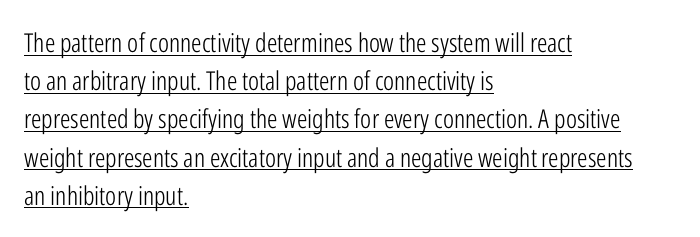
The lettering is marked with a stroke running underneath it. Designer's note — italics off, roman on. Look at the tracking — it's just the regular setting, nothing added. Is this a heavy cut? Hardly; it is regular or lighter.
